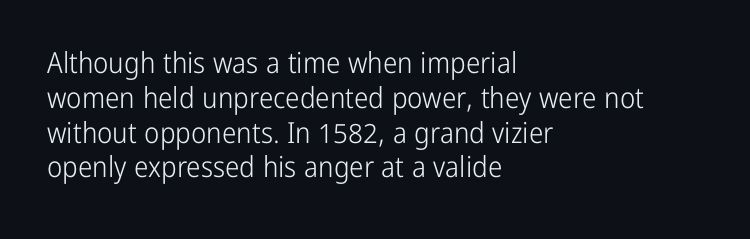
{"serif": "no", "italic": "no", "bold": "no", "weight": "light", "width": "condensed", "stroke_contrast": "low", "x_height": "medium", "monospaced": "no", "underline": "no", "align": "left", "line_spacing_ratio": 1.2, "letter_spacing": "normal", "letter_spacing_em": 0.0, "glyph_px": 29}
